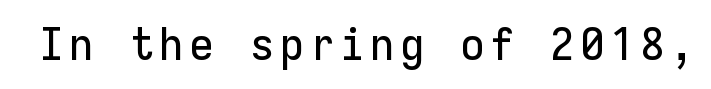
The image shows 45 px sans-serif type, upright, monospaced; set not underlined; low stroke contrast and a medium x-height.
